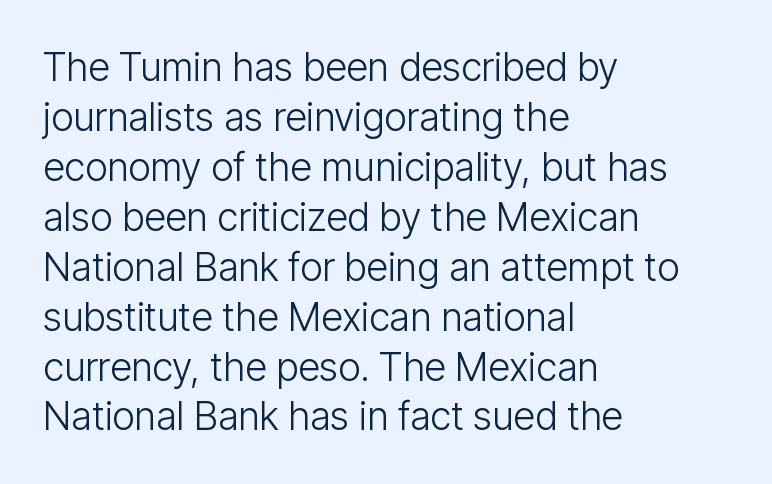
Nope, not italic — everything's standing straight. In terms of letterspacing, this is plain default setting. No letter is thick-stroked: the sample isn't bold. Examine the stroke ends and you'll find no serifs.
